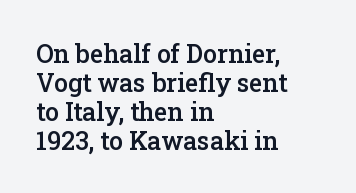
Q: Is the text bold? A: Semi-bold.
Q: Is the text italic (slanted)? A: No, it is upright.
Q: Is the text underlined? A: No.
Q: How is the paragraph aligned? A: Left-aligned.
Q: Is the spacing between letters normal or unusually wide? A: Normal.
